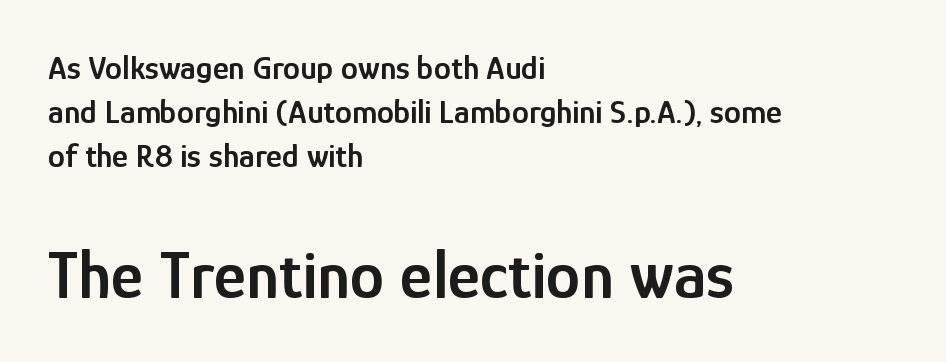
The font family rendered here belongs to the sans-serif group. Larger block? The one below; the one above is distinctly smaller. Does the copy run flush right? No — it runs flush left. Posture: vertical. Compared with typical paragraphs, the rows here are spaced about the same. Bold? Not quite — semibold, heavier than regular but stopping short.
